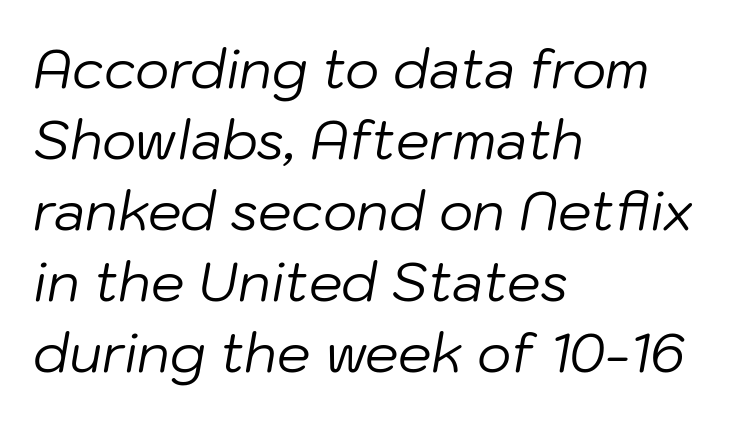
{"italic": "yes", "lean": "right", "slant_degrees": 10, "bold": "no", "weight": "regular", "width": "normal", "stroke_contrast": "low", "x_height": "medium", "monospaced": "no", "underline": "no", "align": "left", "line_spacing": "normal", "line_spacing_ratio": 1.34, "letter_spacing": "normal", "letter_spacing_em": 0.0, "glyph_px": 53}
